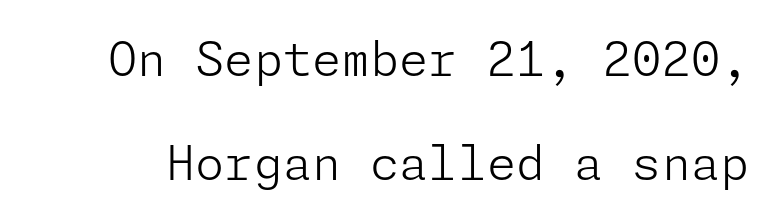
Q: Is the text bold? A: No.
Q: Is the text italic (slanted)? A: No, it is upright.
Q: Is the typeface a serif or a sans-serif typeface? A: Sans-serif.
Q: Is the text underlined? A: No.
Q: Is the spacing between letters normal or unusually wide? A: Normal.
Q: Is the spacing between lines tight, normal or loose? A: Loose.
Q: Width (condensed, normal, or wide)? A: Normal.
Q: Stroke contrast? A: Low.
Q: x-height? A: Medium.
